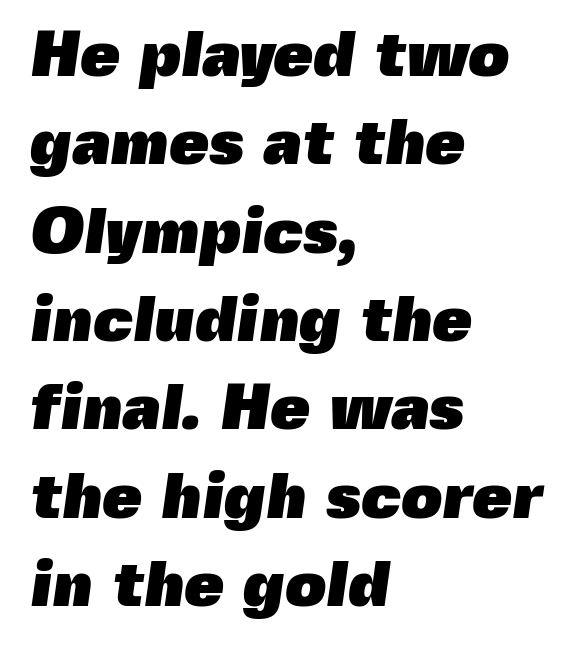
The image shows 64 px heavy sans-serif type; set left-aligned, normal line spacing (1.38x), normal letter spacing, not underlined; a medium x-height.
